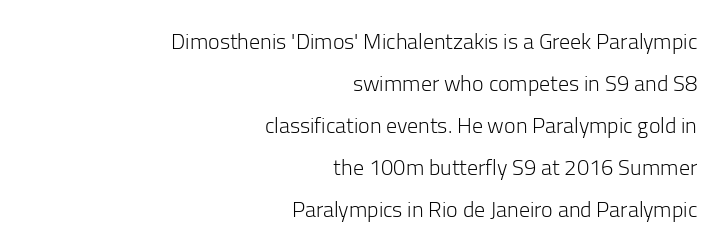
Q: Is the text bold? A: No.
Q: Is the text italic (slanted)? A: No, it is upright.
Q: Is the text underlined? A: No.
Q: How is the paragraph aligned? A: Right-aligned.
Q: Is the spacing between letters normal or unusually wide? A: Normal.
Q: Is the spacing between lines tight, normal or loose? A: Loose.
